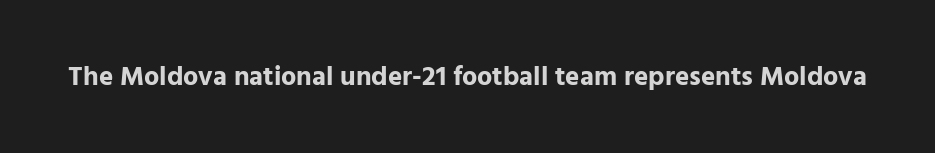
What stands out about the letter spacing? Nothing — it is the standard amount. No italicization has been applied; the sample stays upright. The gap between lines stays unmarked. Thick stems and heavy bowls — unmistakably bold.
